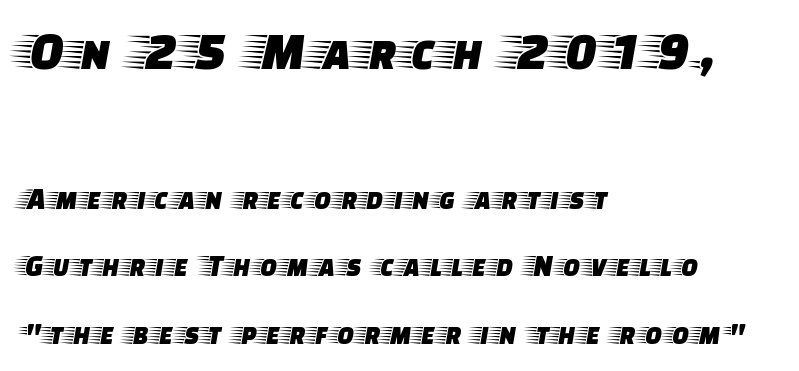
The image shows 54 px wide serif type; set left-aligned, loose line spacing (2.18x), not underlined; the first (top) block is 1.74x larger; low stroke contrast and a large x-height.
